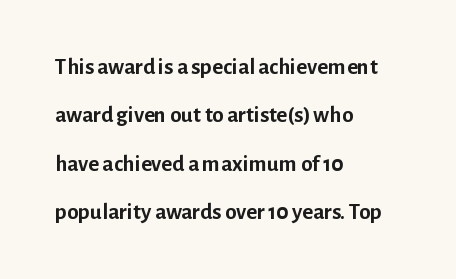
The image shows 23 px bold type, upright; set left-aligned, loose line spacing (2.1x), normal letter spacing, not underlined.
